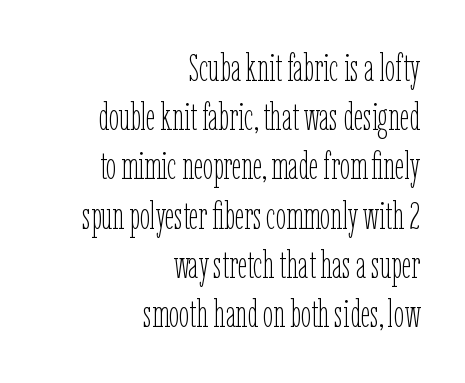
Q: Is the text bold? A: No.
Q: Is the text italic (slanted)? A: No, it is upright.
Q: Is the text underlined? A: No.
Q: How is the paragraph aligned? A: Right-aligned.
Q: Is the spacing between letters normal or unusually wide? A: Normal.
Q: Is the spacing between lines tight, normal or loose? A: Normal.
Q: Width (condensed, normal, or wide)? A: Condensed.
Q: Stroke contrast? A: Low.
Q: x-height? A: Medium.
Q: Monospaced? A: No.
